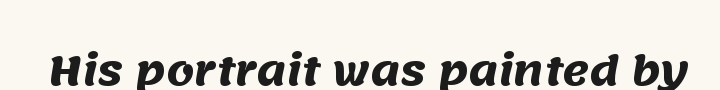
Q: Is the text bold? A: Yes.
Q: Is the typeface a serif or a sans-serif typeface? A: Sans-serif.
Q: Is the text underlined? A: No.
Q: Is the spacing between letters normal or unusually wide? A: Normal.
Q: Width (condensed, normal, or wide)? A: Normal.
Q: Stroke contrast? A: Medium.
Q: x-height? A: Large.
Q: Monospaced? A: No.
